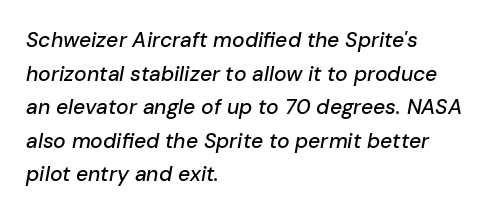
The horizontal fit of the characters is conventional and even. Left-aligned paragraph, ragged on the right. Would a proofreader flag this as italicized? Yes. Summary of vertical rhythm: regular, with standard interline spacing. Honestly, there is no underline to notice here at all.
